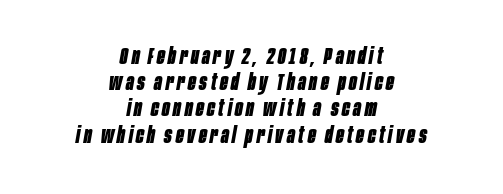
Q: Is the text bold? A: Yes.
Q: Is the text italic (slanted)? A: Yes, it leans right by about 10 degrees.
Q: Is the text underlined? A: No.
Q: How is the paragraph aligned? A: Centered.
Q: Is the spacing between lines tight, normal or loose? A: Tight.
